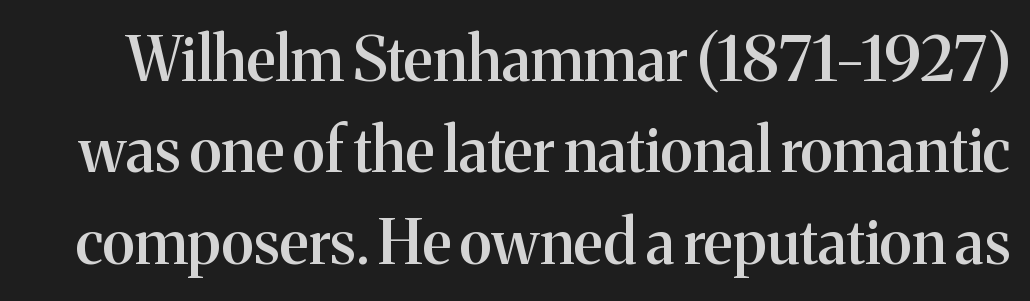
The image shows 61 px semibold serif type, upright; set normal line spacing (1.5x), normal letter spacing, not underlined; medium stroke contrast and a medium x-height.
